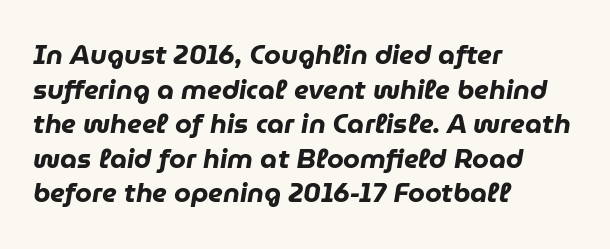
Q: Is the text bold? A: Yes.
Q: Is the text italic (slanted)? A: Yes, it leans right by about 9 degrees.
Q: Is the text underlined? A: No.
Q: How is the paragraph aligned? A: Left-aligned.
Q: Is the spacing between letters normal or unusually wide? A: Normal.
Q: Is the spacing between lines tight, normal or loose? A: Normal.
